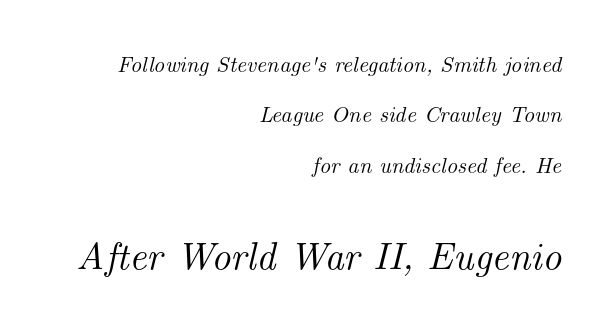
Line ends are locked; line starts wander. How would I describe the line gaps? Wide and relaxed. The glyphs are unaccompanied by any horizontal stroke below them. Proportional: the letters do not fall into vertical columns. Character size in the trailing block exceeds that of the leading block.
